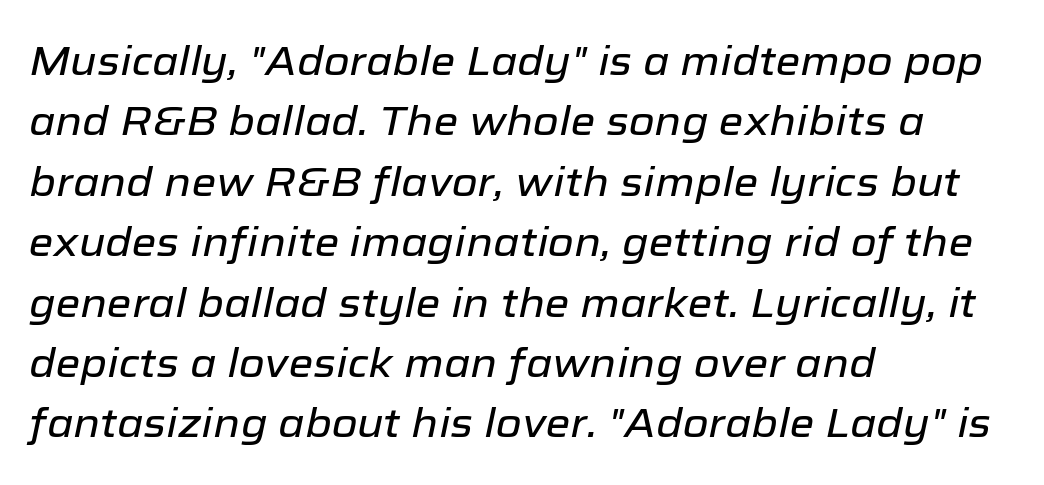
{"italic": "yes", "lean": "right", "slant_degrees": 12, "width": "normal", "stroke_contrast": "low", "x_height": "medium", "monospaced": "no", "underline": "no", "align": "left", "line_spacing": "normal", "line_spacing_ratio": 1.51, "letter_spacing": "normal", "letter_spacing_em": 0.0, "glyph_px": 40}
